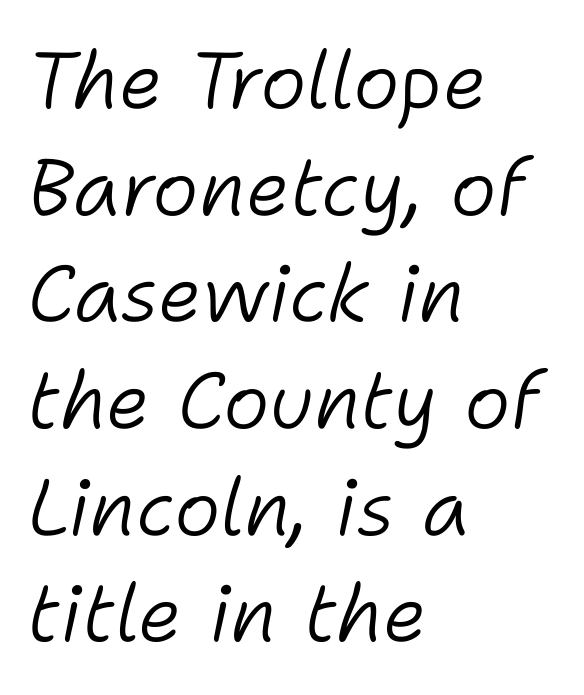
{"italic": "yes", "lean": "right", "slant_degrees": 11, "bold": "no", "weight": "light", "width": "normal", "stroke_contrast": "low", "x_height": "medium", "monospaced": "no", "underline": "no", "align": "left", "line_spacing": "normal", "line_spacing_ratio": 1.35, "letter_spacing": "normal", "letter_spacing_em": 0.0, "glyph_px": 79}
